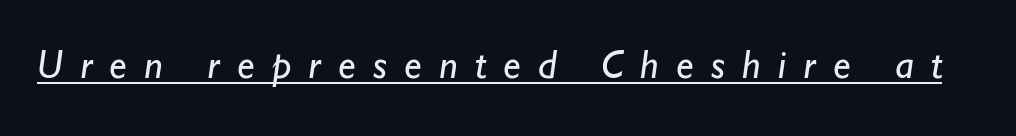
Here the designer chose a conventional face with non-uniform glyph widths. There is plenty of visible air inserted between adjacent glyphs. On a weight scale, this lands at 450 or below. This rendering employs a face without finishing strokes, i.e., a sans-serif. Glance below the letters and you will spot a drawn line.
